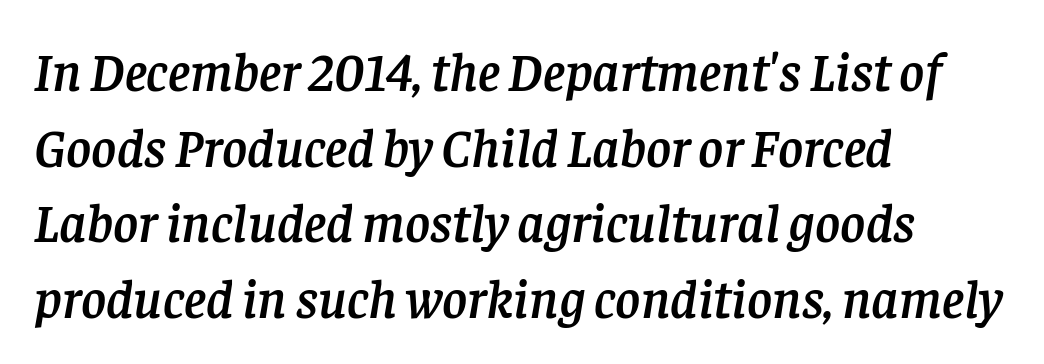
The image shows 54 px serif type, italic (leaning right); set left-aligned, normal line spacing (1.4x), normal letter spacing, not underlined; low stroke contrast and a large x-height.
